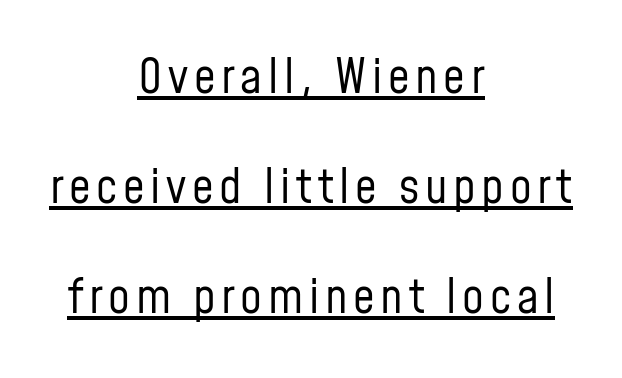
Upright lettering throughout. The glyphs in this specimen are sans serif. Each letter keeps its own natural width here, so spacing adapts to shape. A typographer would call this underscored text.
